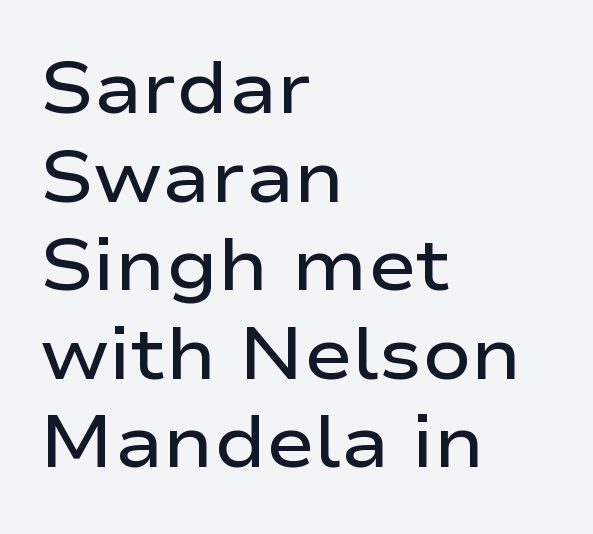
The image shows 72 px semibold, wide sans-serif type, upright; set left-aligned, line spacing 1.23x, normal letter spacing, not underlined; low stroke contrast and a medium x-height.
